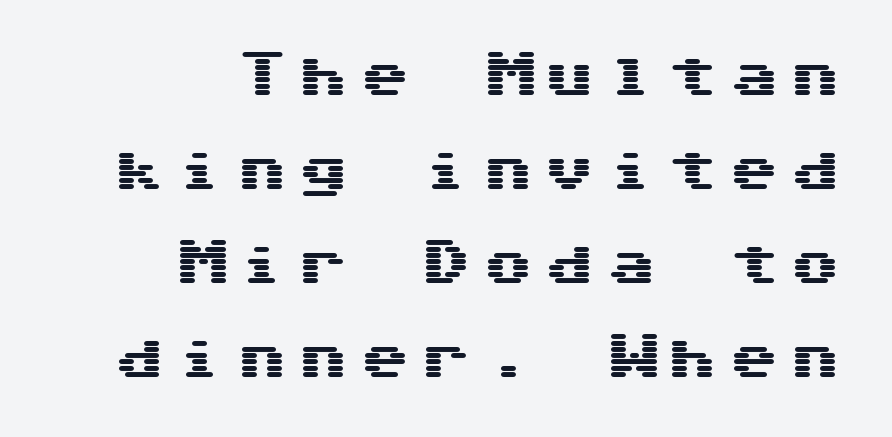
The image shows 50 px wide sans-serif type, upright, monospaced; set right-aligned, line spacing 1.88x, unusually wide letter spacing (+0.23 em), not underlined; medium stroke contrast and a medium x-height.
